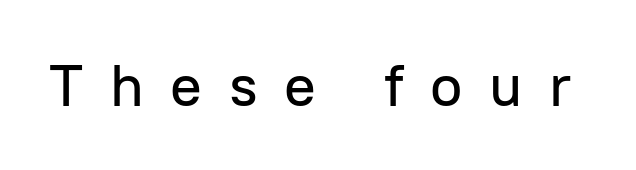
{"serif": "no", "italic": "no", "width": "normal", "stroke_contrast": "low", "x_height": "medium", "monospaced": "no", "underline": "no", "letter_spacing": "wide", "letter_spacing_em": 0.45, "glyph_px": 59}
